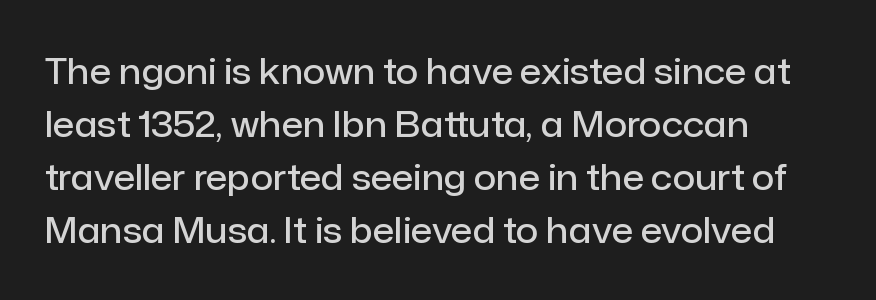
The image shows 35 px semibold sans-serif type, upright; set left-aligned, normal line spacing (1.51x), normal letter spacing, not underlined; low stroke contrast and a medium x-height.
